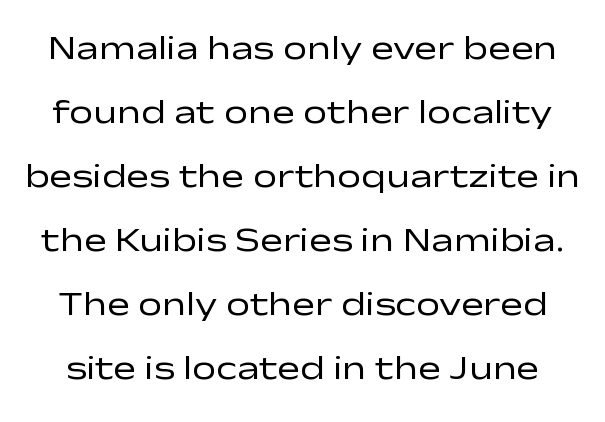
Q: Is the text bold? A: No.
Q: Is the text italic (slanted)? A: No, it is upright.
Q: Is the typeface a serif or a sans-serif typeface? A: Sans-serif.
Q: Is the text underlined? A: No.
Q: Is the spacing between letters normal or unusually wide? A: Normal.
Q: Width (condensed, normal, or wide)? A: Wide.
Q: Stroke contrast? A: Low.
Q: x-height? A: Medium.
Q: Monospaced? A: No.
